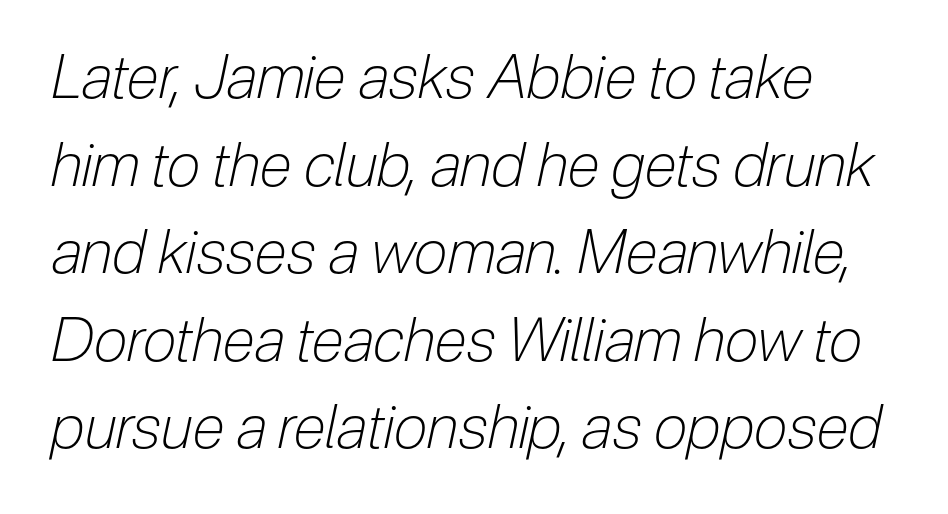
{"italic": "yes", "lean": "right", "slant_degrees": 12, "bold": "no", "weight": "light", "width": "condensed", "stroke_contrast": "low", "x_height": "medium", "monospaced": "no", "underline": "no", "line_spacing": "normal", "line_spacing_ratio": 1.46, "letter_spacing": "normal", "letter_spacing_em": 0.0, "glyph_px": 60}
